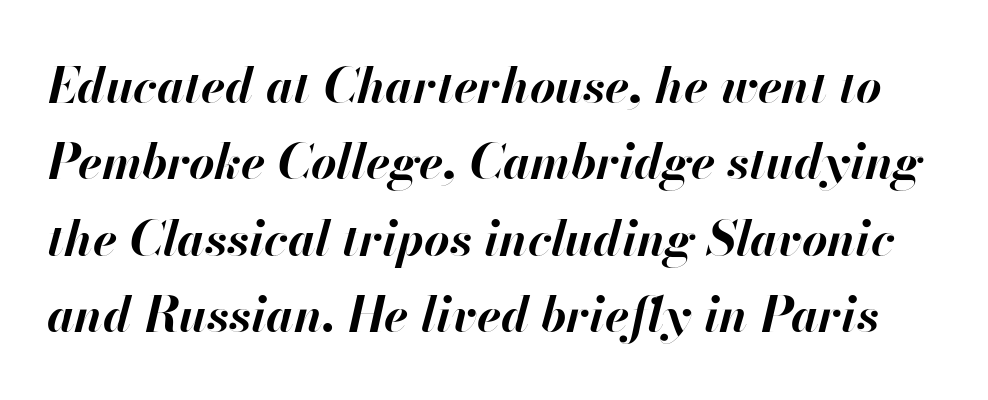
Q: Is the text bold? A: Yes.
Q: Is the text italic (slanted)? A: Yes, it leans right by about 13 degrees.
Q: Is the text underlined? A: No.
Q: Is the spacing between letters normal or unusually wide? A: Normal.
Q: Is the spacing between lines tight, normal or loose? A: Normal.
Q: Width (condensed, normal, or wide)? A: Normal.
Q: Stroke contrast? A: High.
Q: x-height? A: Small.
Q: Monospaced? A: No.
